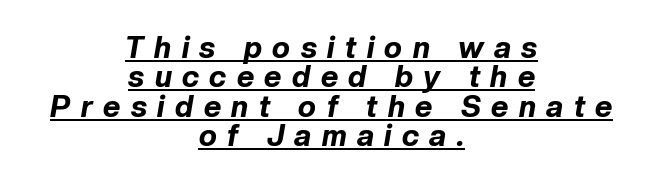
Horizontally, the lines are justified to the midpoint only. The face used here is rendered with a markedly widened letterfit. One glance says dense: line gaps are narrower than usual. In designer terms, the underline attribute is active on this setting. Slanted lettering throughout. Notice how thick the strokes are: this is what a full bold looks like.
